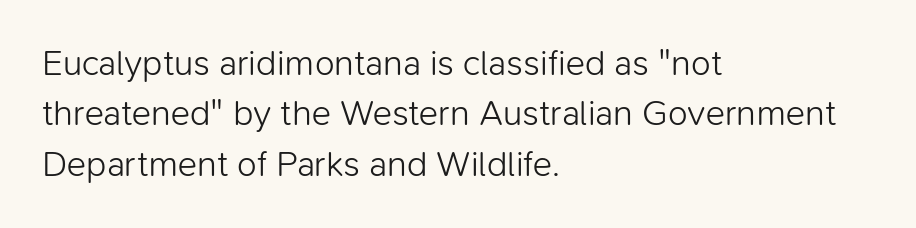
The image shows 36 px light sans-serif type, upright; set left-aligned, normal line spacing (1.4x), normal letter spacing, not underlined; low stroke contrast and a medium x-height.
